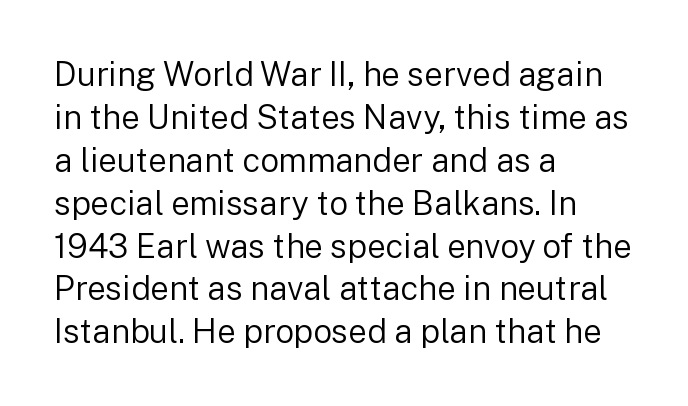
Reading down the block, your eye returns to a fixed left position each line. The type sits square on the baseline with zero lean. Rows of type keep a routine distance in the vertical direction. Tracking value appears to be zero — textbook default spacing.
